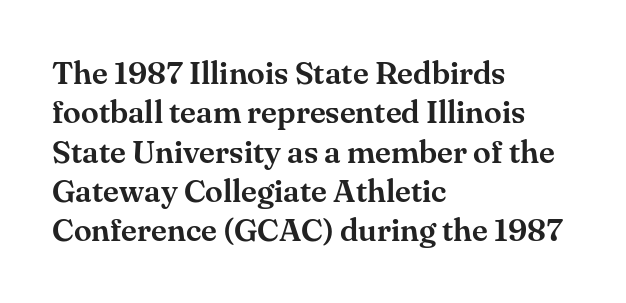
The face used here is proportionally spaced, like ordinary book or web type. The text block is weighted toward the left margin, trailing off unevenly rightward. The passage shown has conventional tracking throughout. Rendered with straight, roman letterforms.
